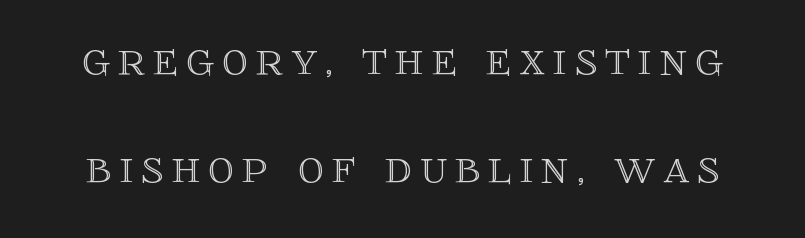
The line-height multiplier appears high, well above default. The strip under each line holds only bare page. Unlike italic type, these characters show no tilt at all. Character widths vary here, with narrow letters taking less room than wide ones.
